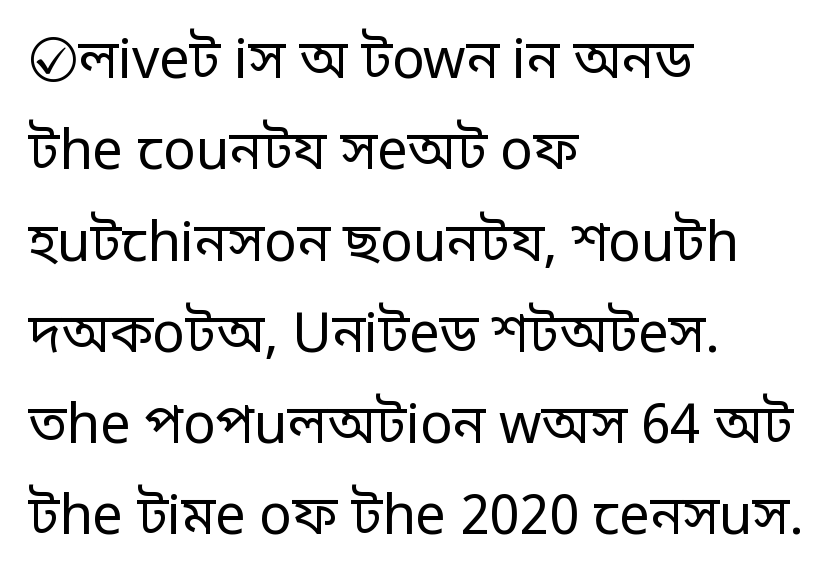
Q: Is the text bold? A: No.
Q: Is the text italic (slanted)? A: No, it is upright.
Q: Is the typeface a serif or a sans-serif typeface? A: Sans-serif.
Q: Is the text underlined? A: No.
Q: How is the paragraph aligned? A: Left-aligned.
Q: Is the spacing between letters normal or unusually wide? A: Normal.
Q: Is the spacing between lines tight, normal or loose? A: Normal.
Q: Width (condensed, normal, or wide)? A: Normal.
Q: Stroke contrast? A: Low.
Q: x-height? A: Large.
Q: Monospaced? A: No.
